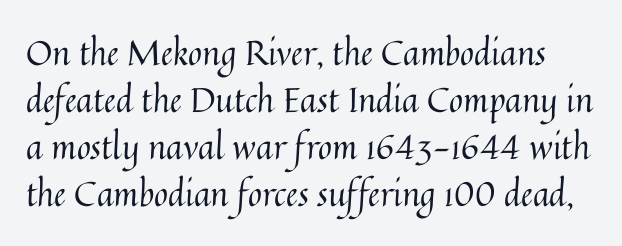
Whoever set this chose a conventional vertical rhythm. The strip under each line holds only bare page. These lines keep a tight, regular rhythm from letter to letter.
